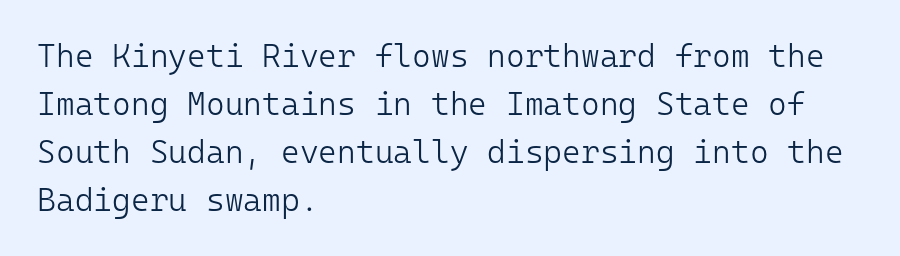
The rendering uses typewriter-style spacing with identical character cells. The gap between lines stays unmarked. Heft: none added — not bold. A roman cut, with each character standing at attention.
